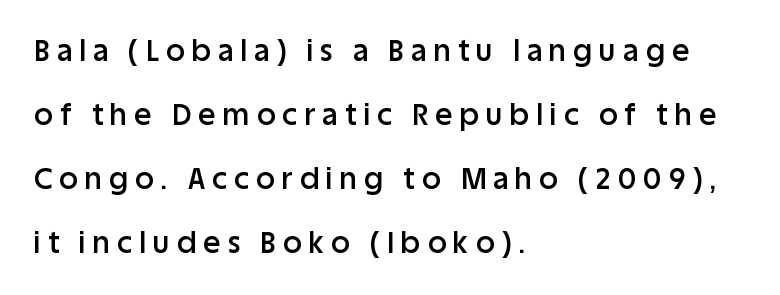
Q: Is the text bold? A: Semi-bold.
Q: Is the text italic (slanted)? A: No, it is upright.
Q: Is the typeface a serif or a sans-serif typeface? A: Sans-serif.
Q: Is the text underlined? A: No.
Q: How is the paragraph aligned? A: Left-aligned.
Q: Is the spacing between letters normal or unusually wide? A: Unusually wide.
Q: Is the spacing between lines tight, normal or loose? A: Loose.
Q: Width (condensed, normal, or wide)? A: Normal.
Q: Stroke contrast? A: Low.
Q: x-height? A: Large.
Q: Monospaced? A: No.
